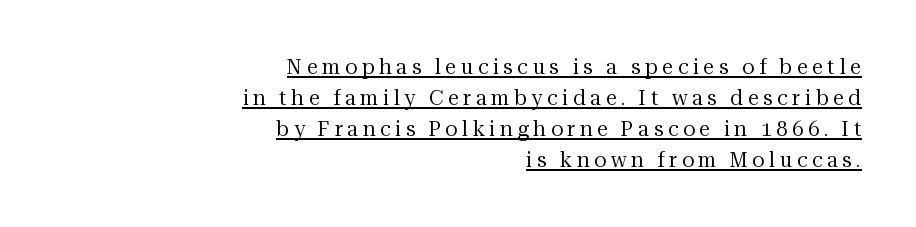
{"italic": "no", "bold": "no", "underline": "yes", "align": "right", "line_spacing": "normal", "line_spacing_ratio": 1.55, "letter_spacing": "wide", "letter_spacing_em": 0.23, "glyph_px": 20}
